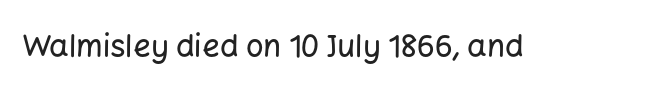
The image shows 31 px sans-serif type, upright; set normal letter spacing, not underlined; low stroke contrast and a medium x-height.
